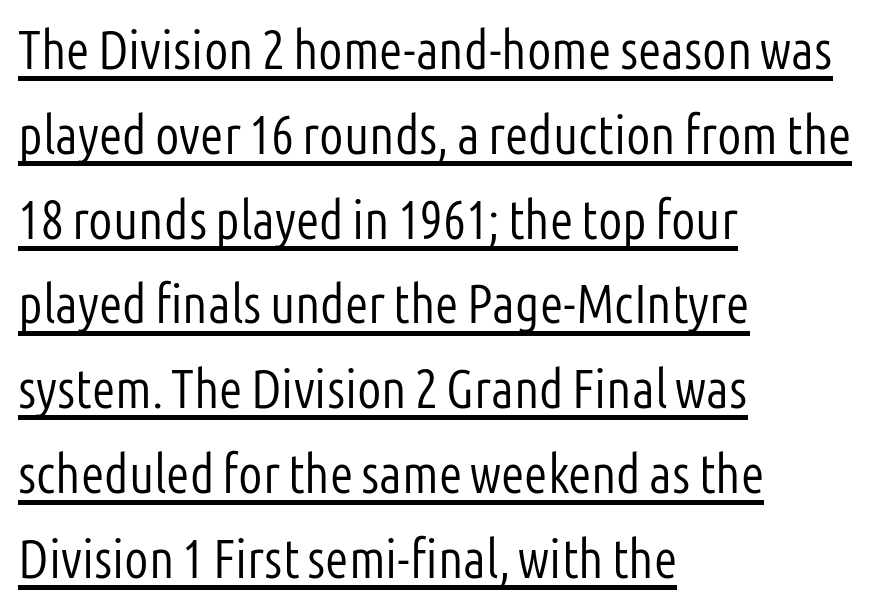
The image shows 54 px light, condensed sans-serif type, upright; set left-aligned, normal line spacing (1.57x), normal letter spacing, underlined; low stroke contrast and a medium x-height.
